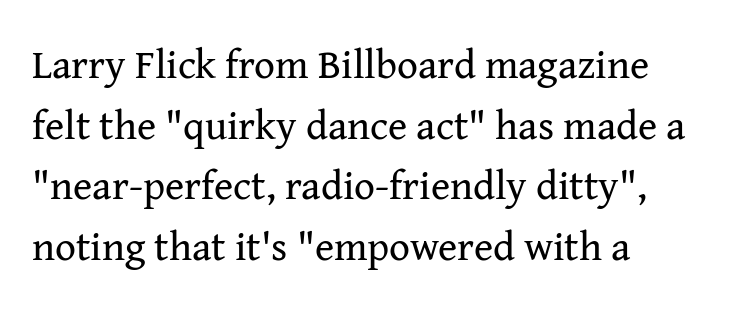
The image shows 41 px regular-weight serif type, upright; set left-aligned, normal line spacing (1.48x), normal letter spacing, not underlined; medium stroke contrast and a medium x-height.
